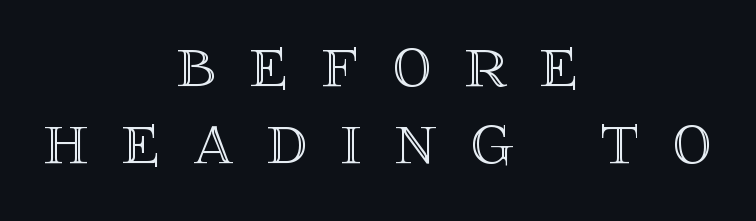
Beneath every word, the page is bare. Horizontally, the lines are justified to the midpoint only. It's the straight-up-and-down kind of type. Leading: reduced.
